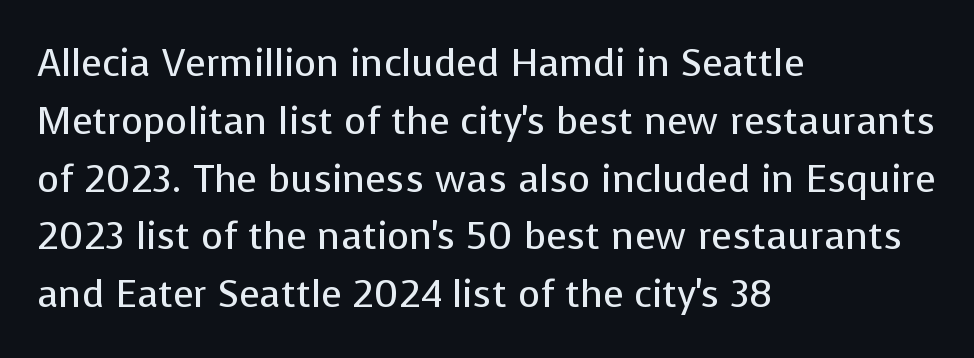
The passage shown is typed in a proportional face where columns would drift. Line starts are locked; line ends wander. The passage shown has conventional tracking throughout. Does the type have serifs? No, each stem ends abruptly. Is there much room between lines? A standard amount, neither cramped nor airy.
